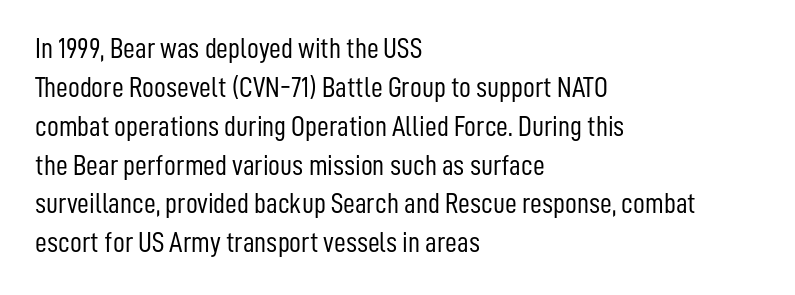
Q: Is the text bold? A: No.
Q: Is the text italic (slanted)? A: No, it is upright.
Q: Is the typeface a serif or a sans-serif typeface? A: Sans-serif.
Q: Is the text underlined? A: No.
Q: How is the paragraph aligned? A: Left-aligned.
Q: Is the spacing between letters normal or unusually wide? A: Normal.
Q: Is the spacing between lines tight, normal or loose? A: Normal.
Q: Width (condensed, normal, or wide)? A: Condensed.
Q: Stroke contrast? A: Low.
Q: x-height? A: Medium.
Q: Monospaced? A: No.
